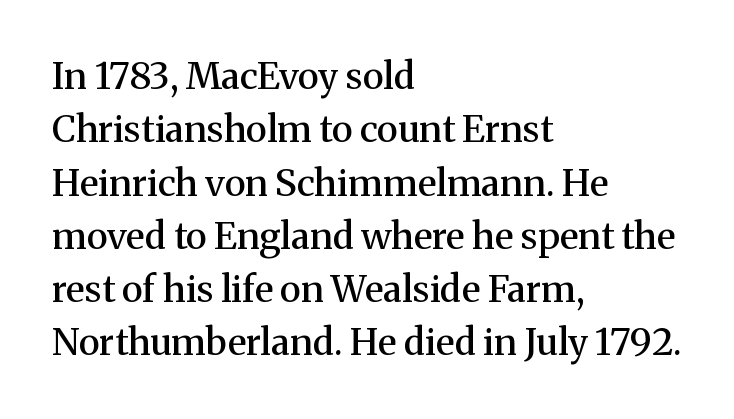
Set as a demibold, roughly 600 on the weight scale. One-word summary of the alignment: left. A typesetter would call this proportional, since set widths differ per character. If you measured baseline to baseline, you'd find a middling distance. In terms of letterspacing, this is plain default setting. Unlike a clean sans, this face finishes its strokes with serifs.
